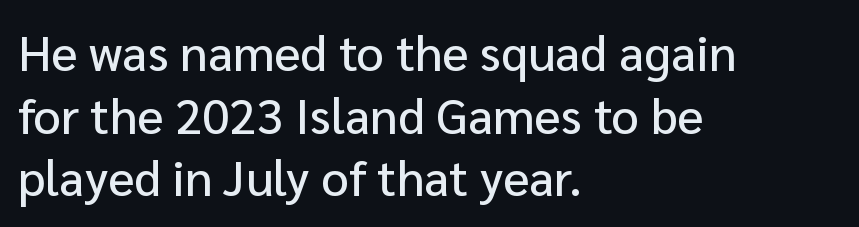
The image shows 49 px sans-serif type, upright; set left-aligned, normal line spacing (1.28x), normal letter spacing, not underlined; low stroke contrast and a medium x-height.
